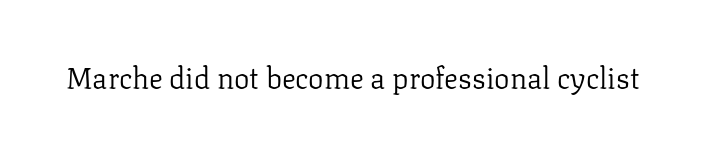
Q: Is the text bold? A: No.
Q: Is the text italic (slanted)? A: No, it is upright.
Q: Is the typeface a serif or a sans-serif typeface? A: Serif.
Q: Is the text underlined? A: No.
Q: Is the spacing between letters normal or unusually wide? A: Normal.
Q: Width (condensed, normal, or wide)? A: Normal.
Q: Stroke contrast? A: Low.
Q: x-height? A: Medium.
Q: Monospaced? A: No.
